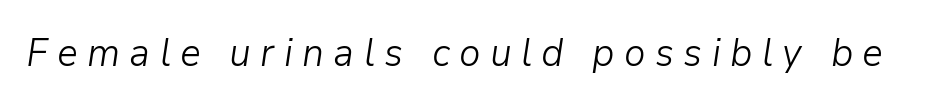
The image shows 39 px light type, italic (leaning right); set unusually wide letter spacing (+0.24 em), not underlined; low stroke contrast and a medium x-height.
